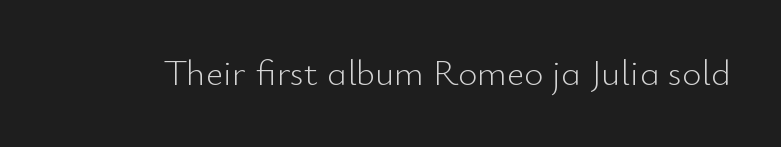
{"serif": "no", "italic": "no", "bold": "no", "weight": "light", "width": "normal", "stroke_contrast": "low", "x_height": "small", "monospaced": "no", "underline": "no", "letter_spacing": "normal", "letter_spacing_em": 0.0, "glyph_px": 37}
